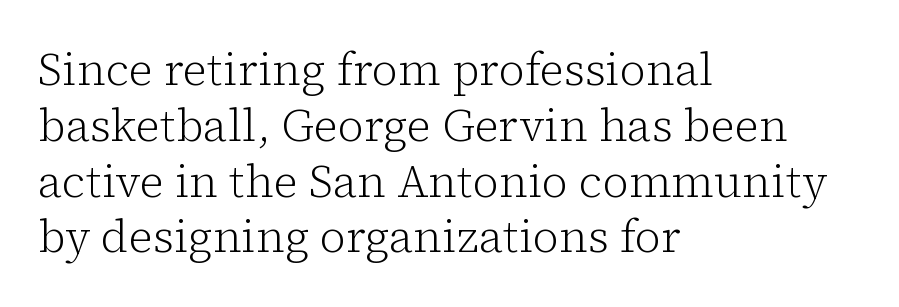
The image shows 45 px light serif type, upright; set left-aligned, line spacing 1.24x, normal letter spacing, not underlined; low stroke contrast and a medium x-height.
